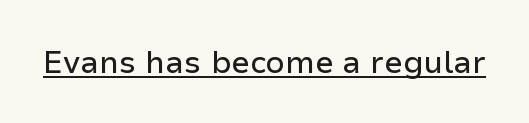
Notice how the stems are strictly vertical — no italics here. Check where the strokes stop: nothing finishes them off — pure sans. Looks like regular typesetting: each glyph gets only the width it needs. The horizontal fit of the characters is conventional and even. A baseline rule has been typeset under these characters.
